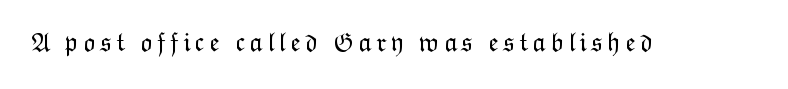
The image shows 27 px text type, upright; set not underlined.
